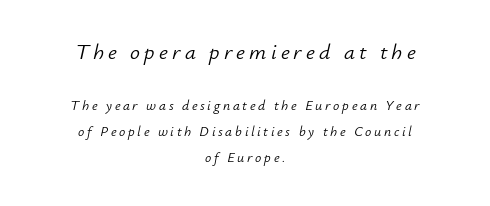
Q: Is the text bold? A: No.
Q: Is the text italic (slanted)? A: Yes, it leans right by about 12 degrees.
Q: Is the text underlined? A: No.
Q: How is the paragraph aligned? A: Centered.
Q: Which block of text is set in a larger size, the first (top) or the second (bottom)? A: The first (top) one.
